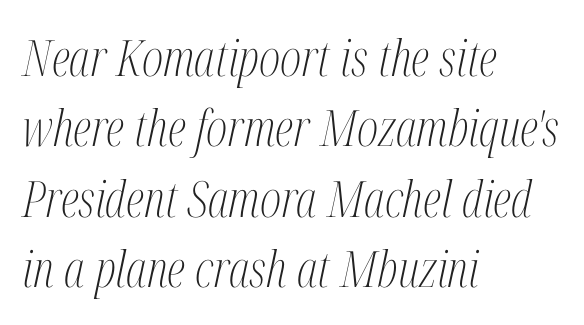
{"serif": "yes", "italic": "yes", "lean": "right", "slant_degrees": 12, "bold": "no", "weight": "light", "width": "condensed", "stroke_contrast": "medium", "x_height": "medium", "monospaced": "no", "underline": "no", "align": "left", "line_spacing": "normal", "line_spacing_ratio": 1.41, "letter_spacing": "normal", "letter_spacing_em": 0.0, "glyph_px": 50}
